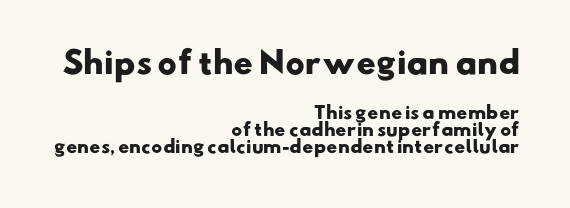
Summary of vertical rhythm: compact, with narrow interline spacing. You can tell from the bare stems that sans-serif type was used. This rendering leaves character spacing at its baseline value. Reading top to bottom, the characters get smaller at the block break.
